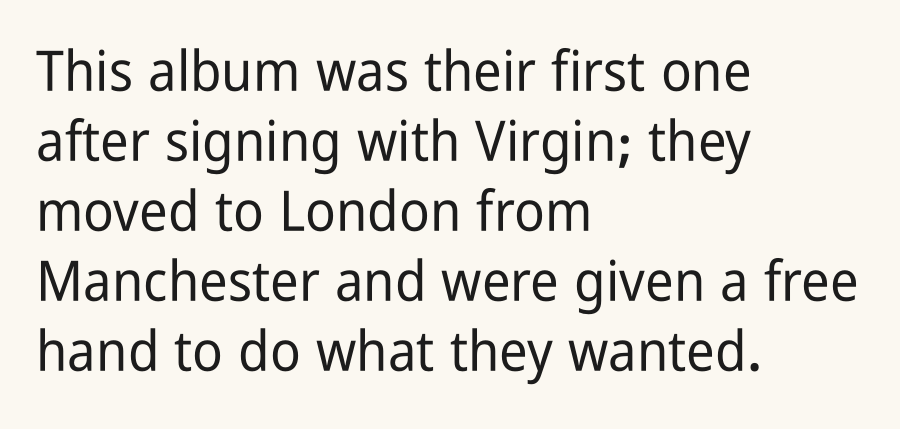
Q: Is the text italic (slanted)? A: No, it is upright.
Q: Is the typeface a serif or a sans-serif typeface? A: Sans-serif.
Q: Is the text underlined? A: No.
Q: How is the paragraph aligned? A: Left-aligned.
Q: Is the spacing between letters normal or unusually wide? A: Normal.
Q: Is the spacing between lines tight, normal or loose? A: Normal.
Q: Width (condensed, normal, or wide)? A: Condensed.
Q: Stroke contrast? A: Low.
Q: x-height? A: Medium.
Q: Monospaced? A: No.
